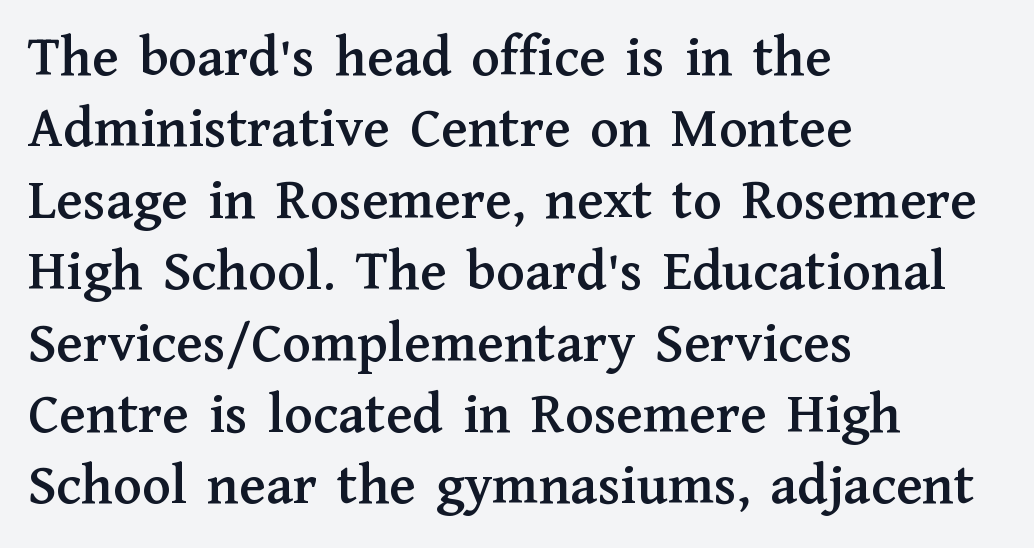
The image shows 59 px serif type, upright; set left-aligned, line spacing 1.21x, normal letter spacing, not underlined; medium stroke contrast and a medium x-height.
